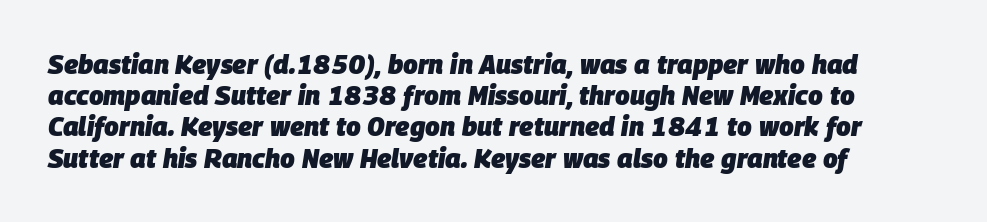
{"italic": "yes", "lean": "right", "slant_degrees": 9, "bold": "yes", "underline": "no", "align": "left", "line_spacing_ratio": 1.2, "letter_spacing": "normal", "letter_spacing_em": 0.0, "glyph_px": 26}
